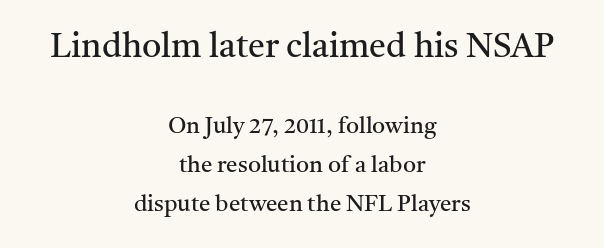
Do the characters align in a grid? No, the font is proportional. Leading: standard. Reading down the block, each line starts at a different indent, mirrored at its end. Check under the words: just untouched page. Is there any slant? The stems are plumb. Weight: regular or lighter.
